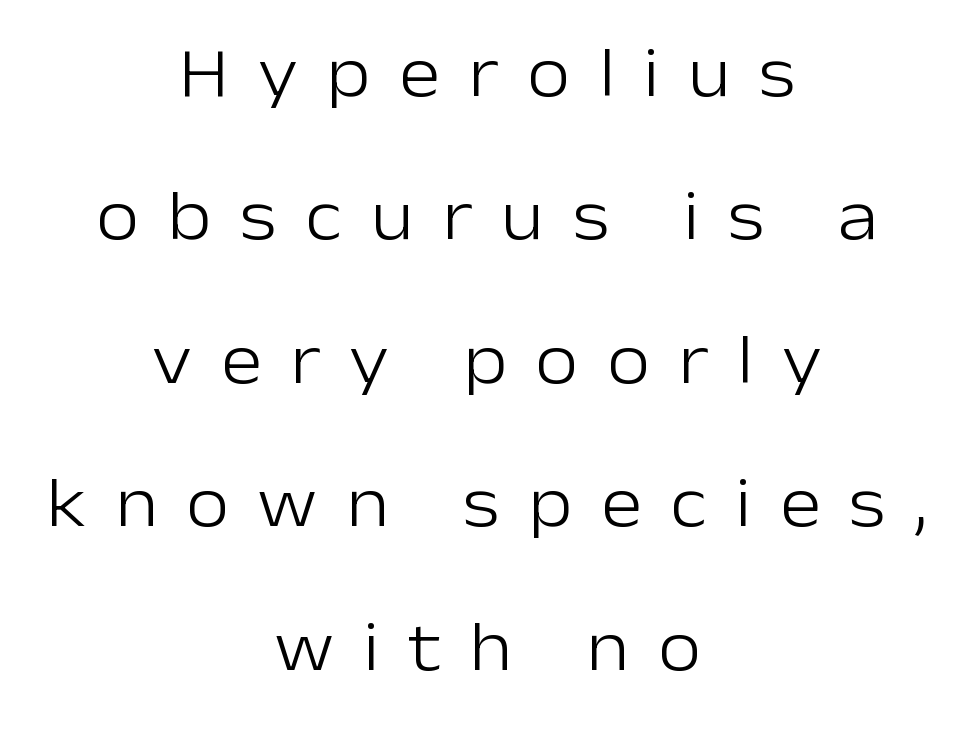
Q: Is the text bold? A: No.
Q: Is the text italic (slanted)? A: No, it is upright.
Q: Is the typeface a serif or a sans-serif typeface? A: Sans-serif.
Q: Is the text underlined? A: No.
Q: How is the paragraph aligned? A: Centered.
Q: Is the spacing between letters normal or unusually wide? A: Unusually wide.
Q: Is the spacing between lines tight, normal or loose? A: Loose.
Q: Width (condensed, normal, or wide)? A: Normal.
Q: Stroke contrast? A: Low.
Q: x-height? A: Medium.
Q: Monospaced? A: No.
